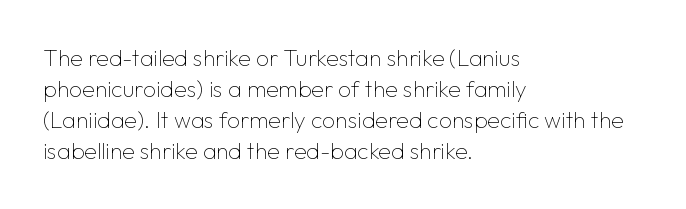
Posture: upright roman. The ragged edge is on the right, which tells us the setting is flush left. Reading down the column, the eye jumps a familiar distance to each next line. The specimen omits any rule beneath the text block's lines. The face looks like a standard text weight, possibly lighter.
